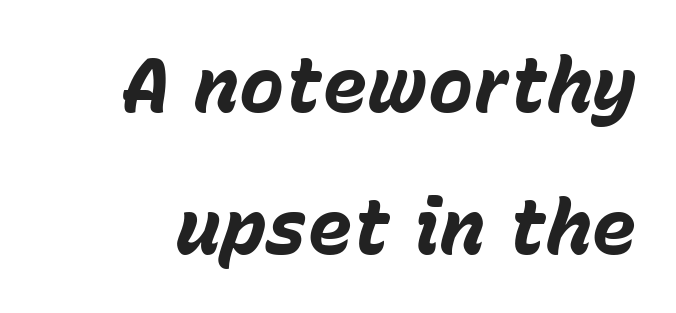
Characters are canted at an angle relative to the baseline's perpendicular. Plain, unruled lines of type. I'd describe the lettering as bold — thick and assertive. Looks like regular typesetting: each glyph gets only the width it needs. Tracking value appears to be zero — textbook default spacing.
